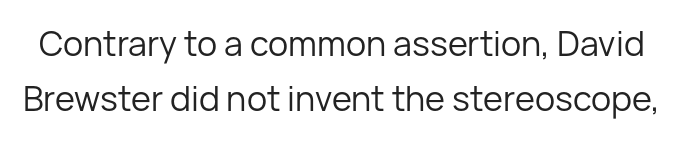
No extra ink here — the face is not bold. Honestly, there is no underline to notice here at all. Designer's note — italics off, roman on. Examine the stroke ends and you'll find no serifs. Compared with typical paragraphs, the rows here are spaced about the same. The horizontal fit of the characters is conventional and even.
